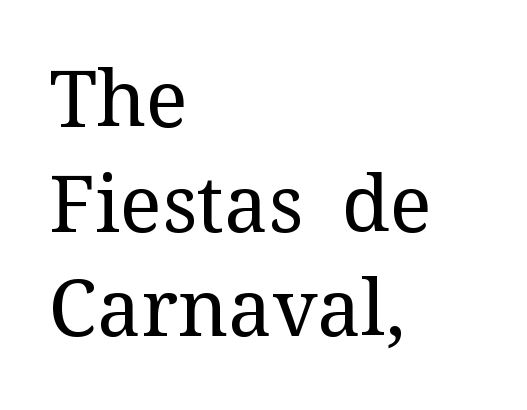
{"serif": "yes", "italic": "no", "bold": "no", "weight": "regular", "width": "normal", "stroke_contrast": "medium", "x_height": "medium", "monospaced": "no", "underline": "no", "align": "left", "line_spacing": "normal", "line_spacing_ratio": 1.34, "letter_spacing": "normal", "letter_spacing_em": 0.0, "glyph_px": 78}
